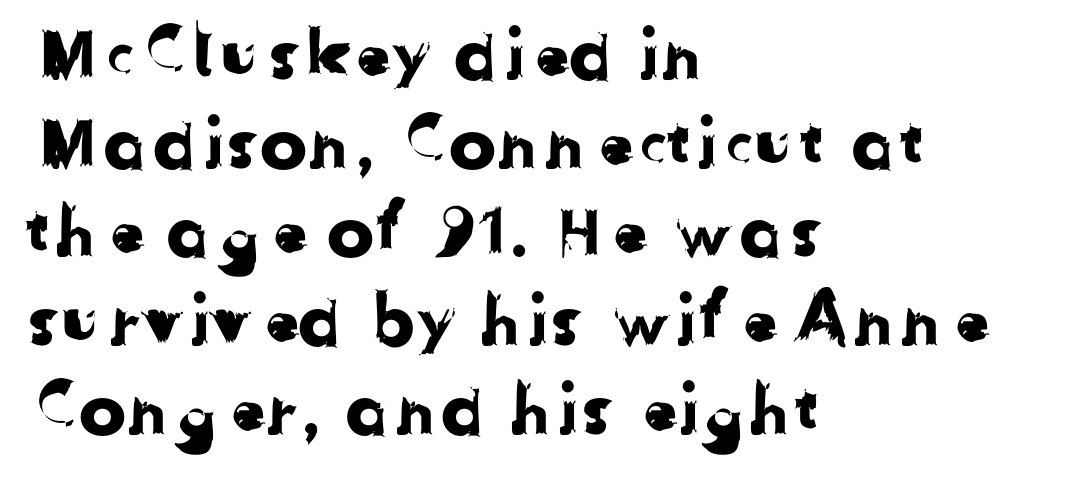
{"serif": "no", "width": "normal", "stroke_contrast": "low", "x_height": "medium", "monospaced": "no", "underline": "no", "align": "left", "line_spacing": "normal", "line_spacing_ratio": 1.25, "letter_spacing": "normal", "letter_spacing_em": 0.0, "glyph_px": 71}
